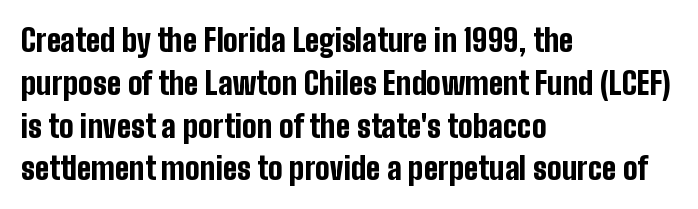
{"serif": "no", "italic": "no", "bold": "yes", "weight": "bold", "width": "condensed", "stroke_contrast": "low", "x_height": "medium", "monospaced": "no", "underline": "no", "align": "left", "line_spacing": "normal", "line_spacing_ratio": 1.38, "letter_spacing": "normal", "letter_spacing_em": 0.0, "glyph_px": 31}
